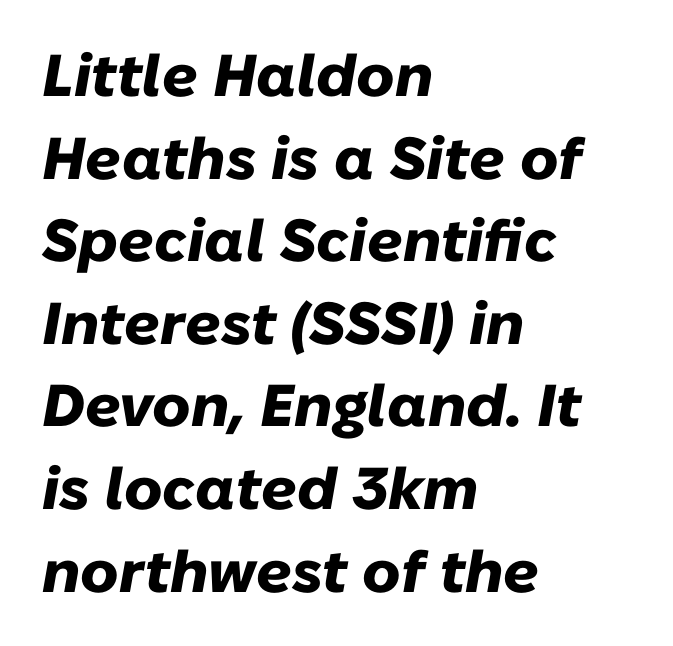
{"italic": "yes", "lean": "right", "slant_degrees": 10, "bold": "yes", "weight": "heavy", "width": "normal", "stroke_contrast": "low", "x_height": "medium", "monospaced": "no", "underline": "no", "align": "left", "line_spacing": "normal", "line_spacing_ratio": 1.4, "letter_spacing": "normal", "letter_spacing_em": 0.0, "glyph_px": 59}
